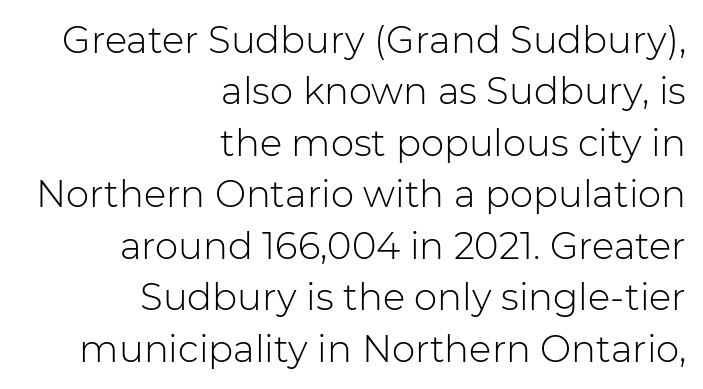
The image shows 37 px light sans-serif type, upright; set right-aligned, normal line spacing (1.39x), normal letter spacing, not underlined; low stroke contrast and a medium x-height.
